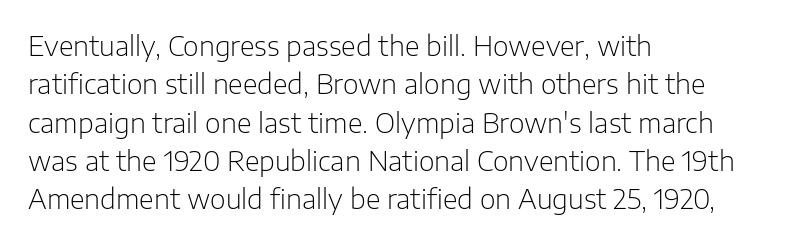
The image shows 27 px text type, upright; set left-aligned, normal line spacing (1.42x), normal letter spacing, not underlined.
